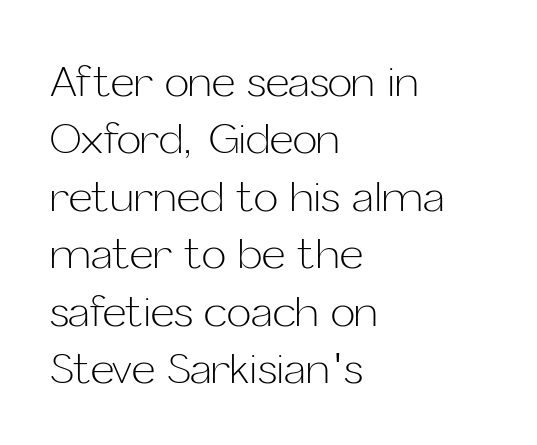
{"serif": "no", "italic": "no", "bold": "no", "weight": "light", "width": "normal", "stroke_contrast": "low", "x_height": "medium", "monospaced": "no", "underline": "no", "align": "left", "line_spacing": "normal", "line_spacing_ratio": 1.4, "letter_spacing": "normal", "letter_spacing_em": 0.0, "glyph_px": 41}
